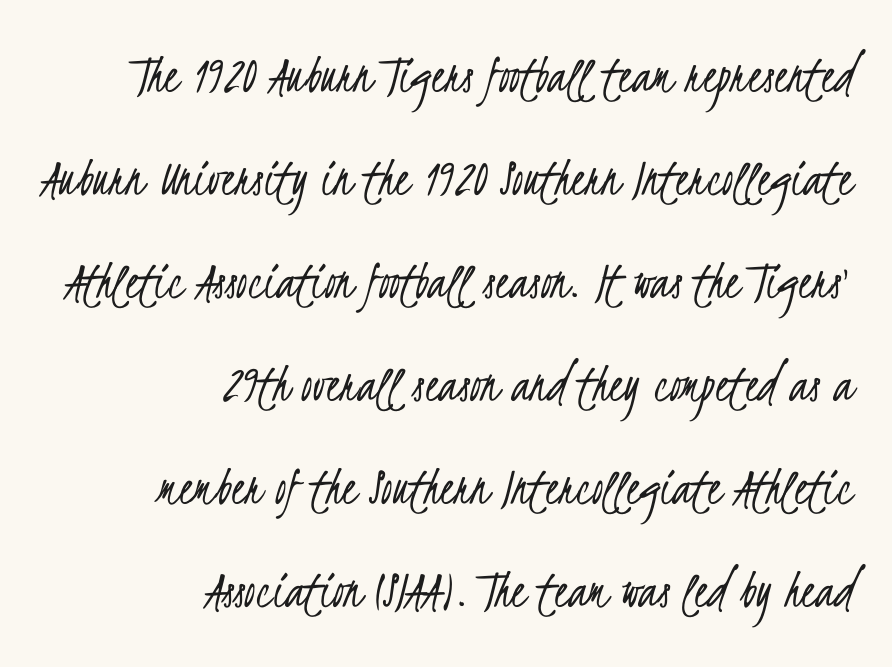
Compared with a typical body face, this is equally light or lighter still. The passage shown has conventional tracking throughout. The font family rendered here belongs to the sans-serif group. Leftover space on each line is placed entirely before the opening word. A typesetter would call this proportional, since set widths differ per character. The gap between lines stays unmarked.
